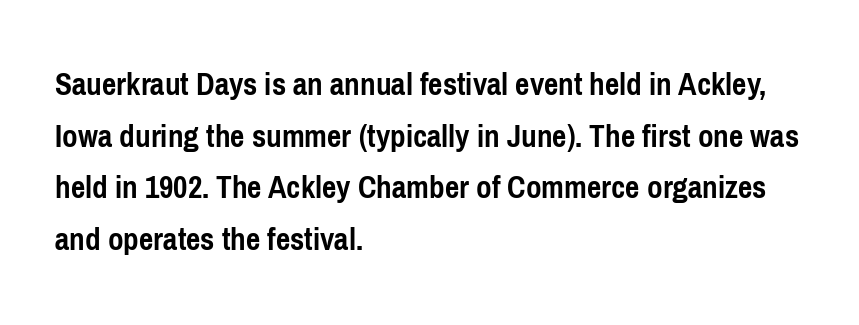
Q: Is the text bold? A: Yes.
Q: Is the text italic (slanted)? A: No, it is upright.
Q: Is the typeface a serif or a sans-serif typeface? A: Sans-serif.
Q: Is the text underlined? A: No.
Q: How is the paragraph aligned? A: Left-aligned.
Q: Is the spacing between letters normal or unusually wide? A: Normal.
Q: Is the spacing between lines tight, normal or loose? A: Normal.
Q: Width (condensed, normal, or wide)? A: Condensed.
Q: Stroke contrast? A: Low.
Q: x-height? A: Medium.
Q: Monospaced? A: No.
